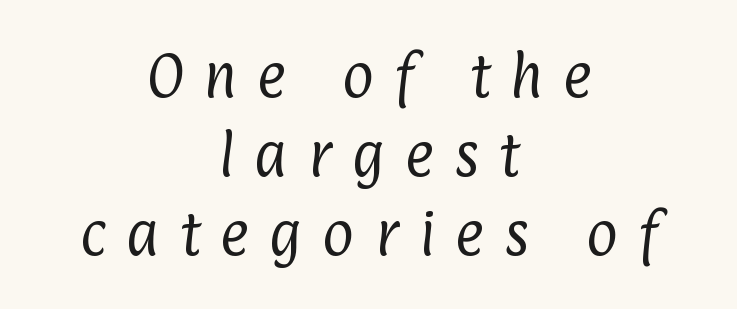
{"serif": "no", "bold": "no", "weight": "regular", "width": "condensed", "stroke_contrast": "low", "x_height": "medium", "monospaced": "no", "underline": "no", "align": "center", "line_spacing": "normal", "line_spacing_ratio": 1.61, "letter_spacing": "wide", "letter_spacing_em": 0.41, "glyph_px": 49}
